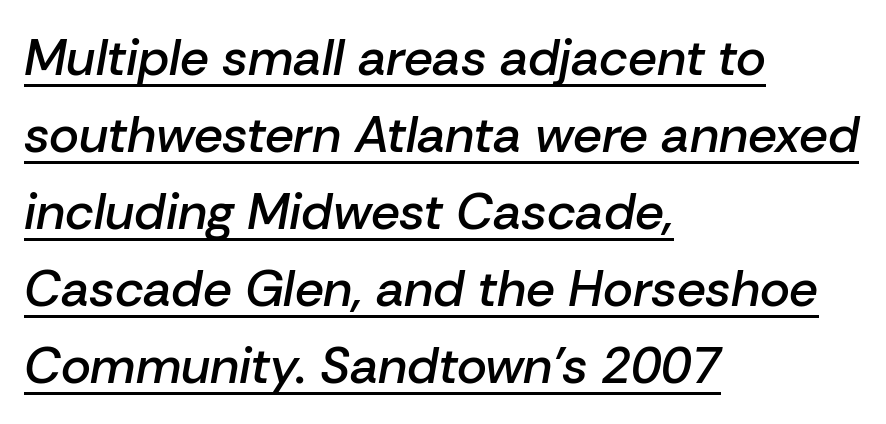
Line beginnings align vertically; line endings do not. Words appear dense and cohesive because spacing is normal. Looking at the ascenders, they clearly lean. The rendering uses natural spacing where letterforms have individual widths. Caption: semibold face, moderately heavy strokes.
